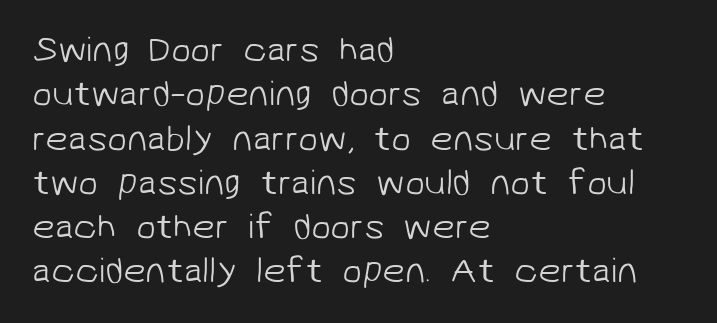
The image shows 36 px light sans-serif type; set left-aligned, line spacing 1.23x, normal letter spacing, not underlined; low stroke contrast and a medium x-height.
